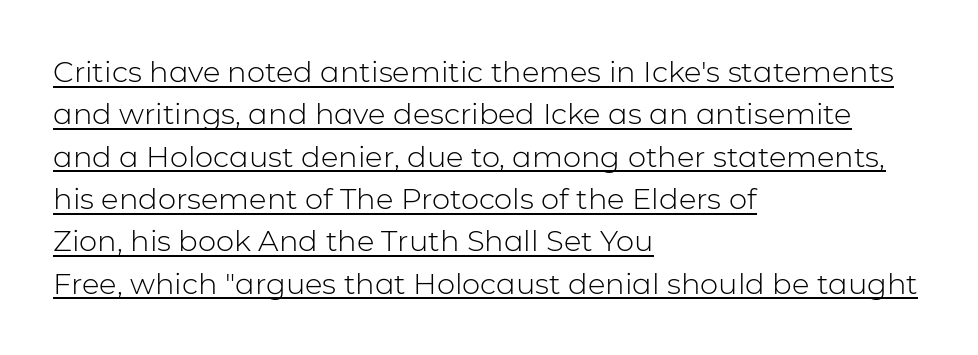
The image shows 29 px light sans-serif type, upright; set left-aligned, normal line spacing (1.46x), normal letter spacing, underlined; low stroke contrast and a medium x-height.
